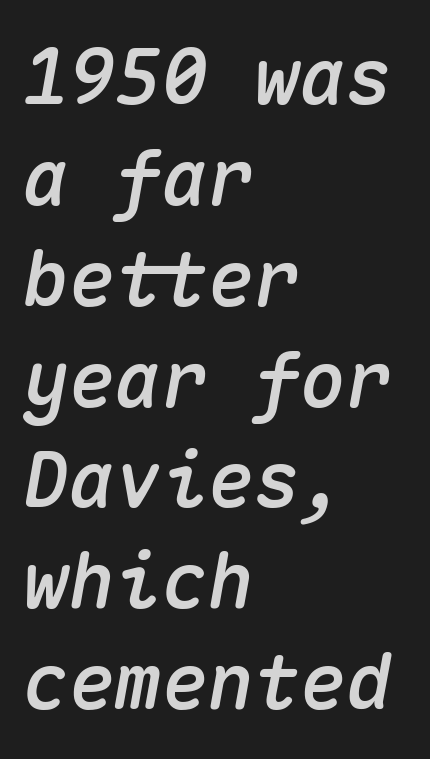
The image shows 77 px text type, italic (leaning right), monospaced; set left-aligned, normal line spacing (1.31x), normal letter spacing, not underlined; medium stroke contrast and a medium x-height.
